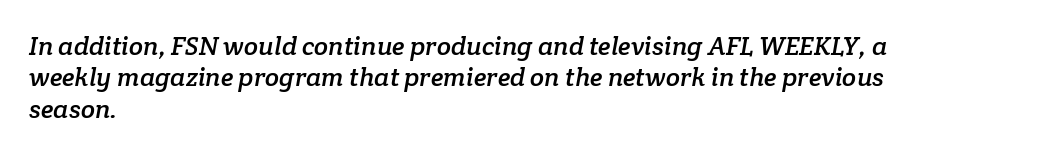
The image shows 26 px text type; set left-aligned, line spacing 1.21x, normal letter spacing, not underlined.
